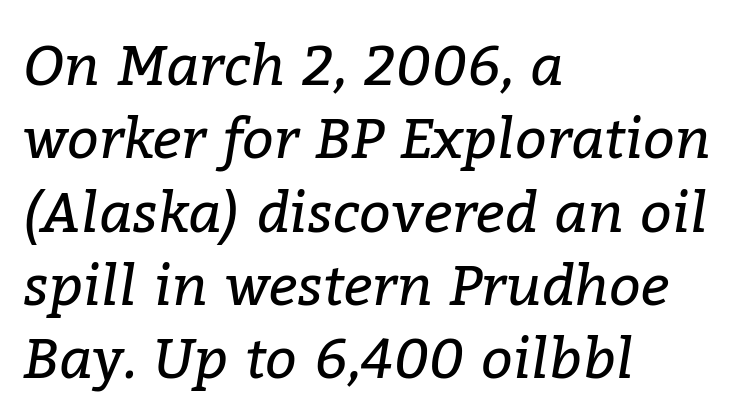
The image shows 56 px regular-weight serif type, italic (leaning right); set left-aligned, normal line spacing (1.31x), normal letter spacing, not underlined; low stroke contrast and a medium x-height.
